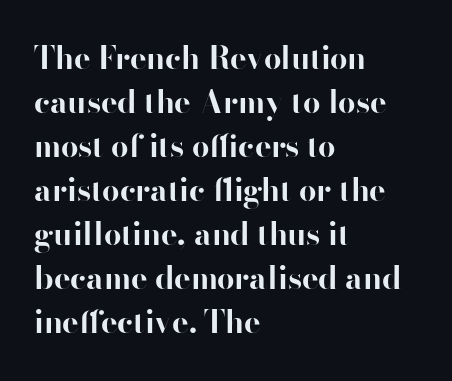
Q: Is the text bold? A: Yes.
Q: Is the text italic (slanted)? A: No, it is upright.
Q: Is the typeface a serif or a sans-serif typeface? A: Sans-serif.
Q: Is the text underlined? A: No.
Q: How is the paragraph aligned? A: Left-aligned.
Q: Is the spacing between letters normal or unusually wide? A: Normal.
Q: Is the spacing between lines tight, normal or loose? A: Normal.
Q: Width (condensed, normal, or wide)? A: Normal.
Q: Stroke contrast? A: High.
Q: x-height? A: Small.
Q: Monospaced? A: No.
